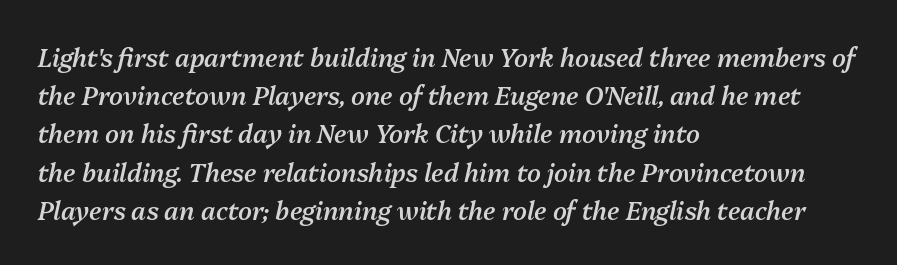
How are the letters spaced? Ordinarily, with no added tracking. What's the leading like? Ordinary, nothing unusual. The rendering anchors every line to the left-hand side. Descender tails drop into unmarked territory. Observe the lean: these are italic letterforms. The passage shown is semibold, sitting just below true bold.
